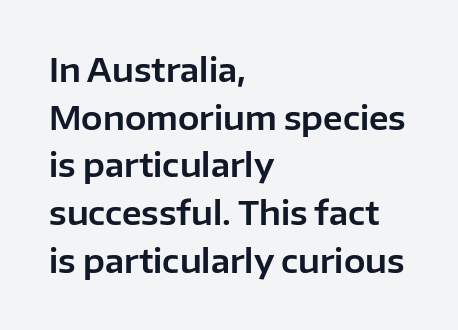
{"serif": "no", "italic": "no", "width": "normal", "stroke_contrast": "low", "x_height": "medium", "monospaced": "no", "underline": "no", "align": "left", "line_spacing": "normal", "line_spacing_ratio": 1.49, "letter_spacing": "normal", "letter_spacing_em": 0.0, "glyph_px": 32}
